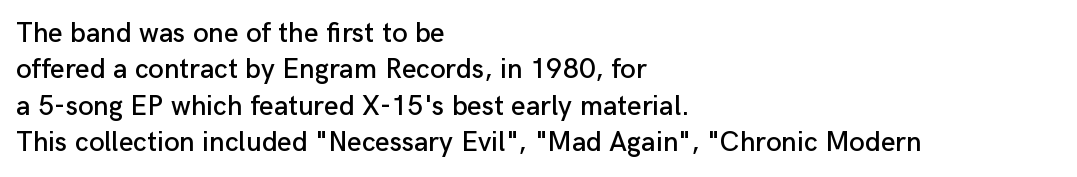
{"serif": "no", "italic": "no", "width": "normal", "stroke_contrast": "low", "x_height": "medium", "monospaced": "no", "underline": "no", "align": "left", "line_spacing": "normal", "line_spacing_ratio": 1.3, "letter_spacing": "normal", "letter_spacing_em": 0.0, "glyph_px": 28}
